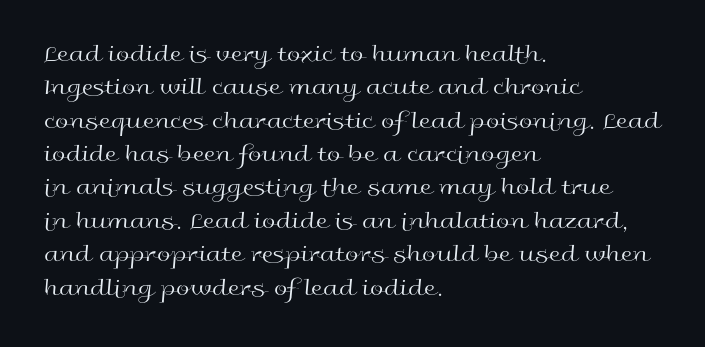
The letterforms sit at book weight or below. Posture: straight, roman, zero tilt. Tracking value appears to be zero — textbook default spacing. The passage shown stacks its lines at a standard gap. Is the block centered? No — it sits flush against the left margin. The foot of each line stays bare and open.
